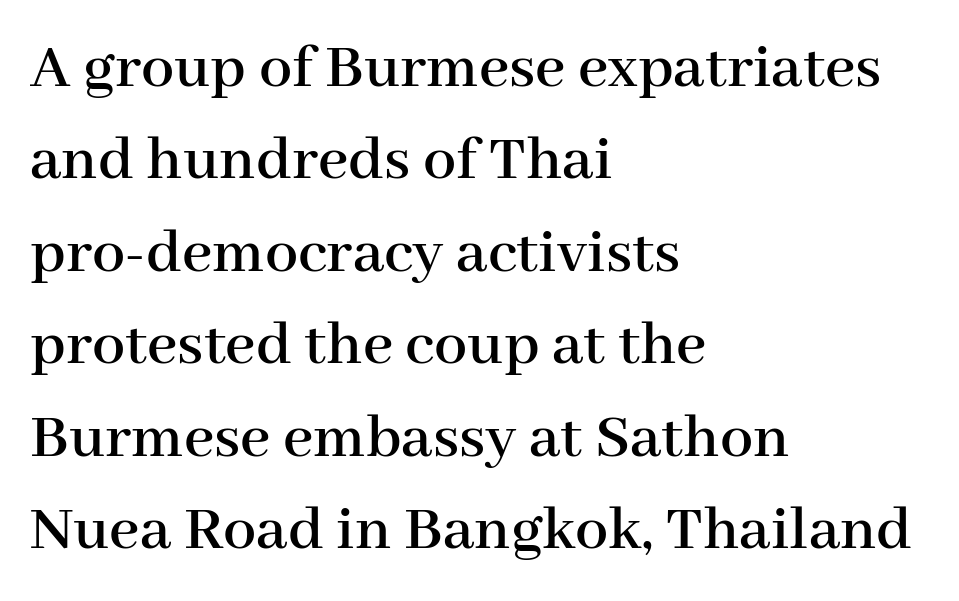
The image shows 66 px serif type, upright; set left-aligned, normal line spacing (1.4x), normal letter spacing, not underlined; high stroke contrast and a medium x-height.
